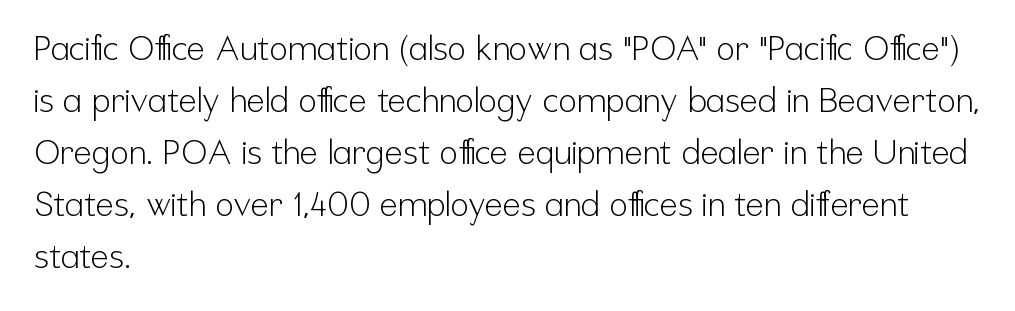
Q: Is the text bold? A: No.
Q: Is the text italic (slanted)? A: No, it is upright.
Q: Is the typeface a serif or a sans-serif typeface? A: Sans-serif.
Q: Is the text underlined? A: No.
Q: How is the paragraph aligned? A: Left-aligned.
Q: Is the spacing between letters normal or unusually wide? A: Normal.
Q: Is the spacing between lines tight, normal or loose? A: Normal.
Q: Width (condensed, normal, or wide)? A: Condensed.
Q: Stroke contrast? A: Low.
Q: x-height? A: Medium.
Q: Monospaced? A: No.
